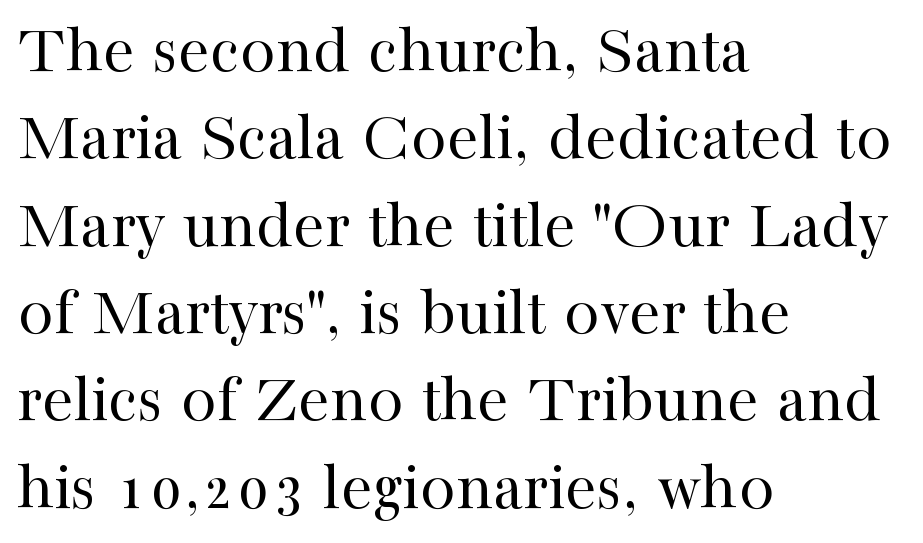
No heavy texture on the line: the type isn't bold. Characters remain perfectly vertical along every line. Observe the ordinary spacing: letters are neighbours, not strangers. You could not count columns in this text — the font is proportionally spaced.
